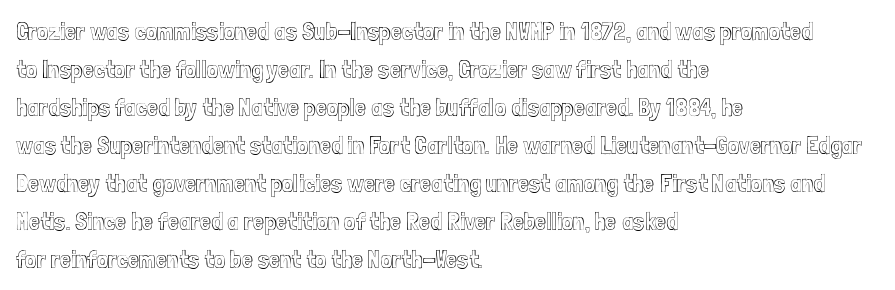
{"italic": "no", "underline": "no", "align": "left", "line_spacing": "normal", "line_spacing_ratio": 1.52, "letter_spacing": "normal", "letter_spacing_em": 0.0, "glyph_px": 25}
